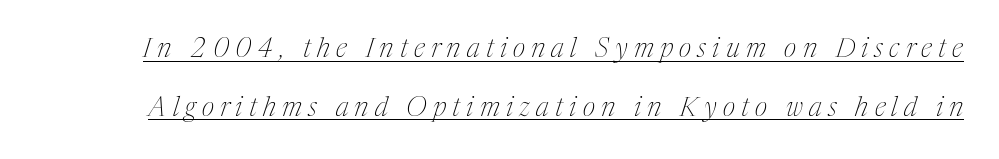
{"italic": "yes", "lean": "right", "slant_degrees": 17, "bold": "no", "underline": "yes", "line_spacing": "loose", "line_spacing_ratio": 2.17, "letter_spacing": "wide", "letter_spacing_em": 0.23, "glyph_px": 27}
